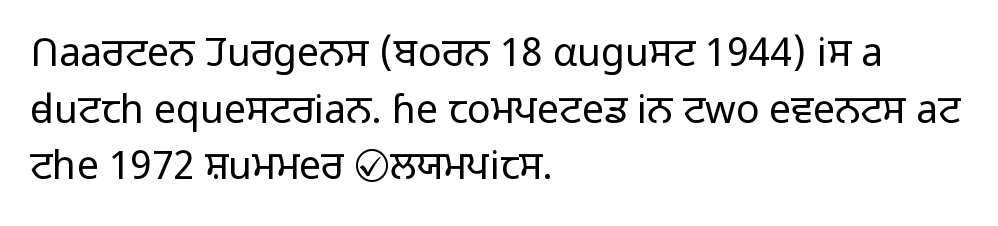
Each line starts at the same left margin while the right side varies. On a weight scale, this lands at 450 or below. A bare baseline throughout the passage. The space between consecutive lines is moderate. The line texture is even and compact thanks to regular tracking. Here the designer chose a conventional face with non-uniform glyph widths.
